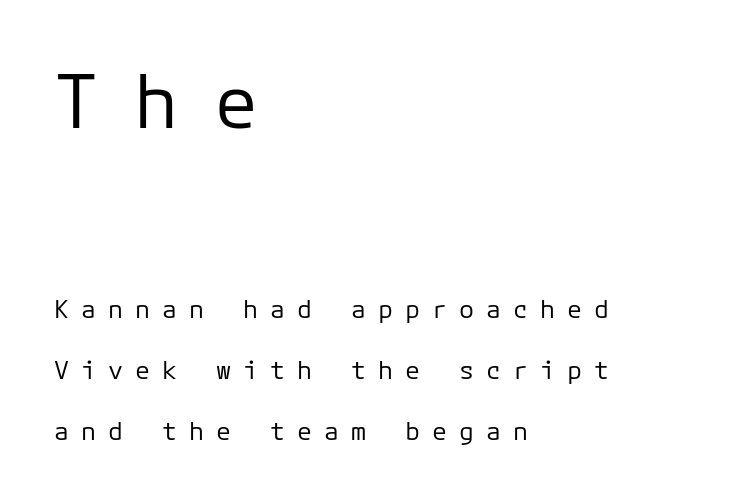
You get the large type first, then a drop to smaller type. Left-aligned paragraph, ragged on the right. No feet cap the strokes, marking this as sans-serif type. Baseline-to-baseline distance is far greater than the letter height.
